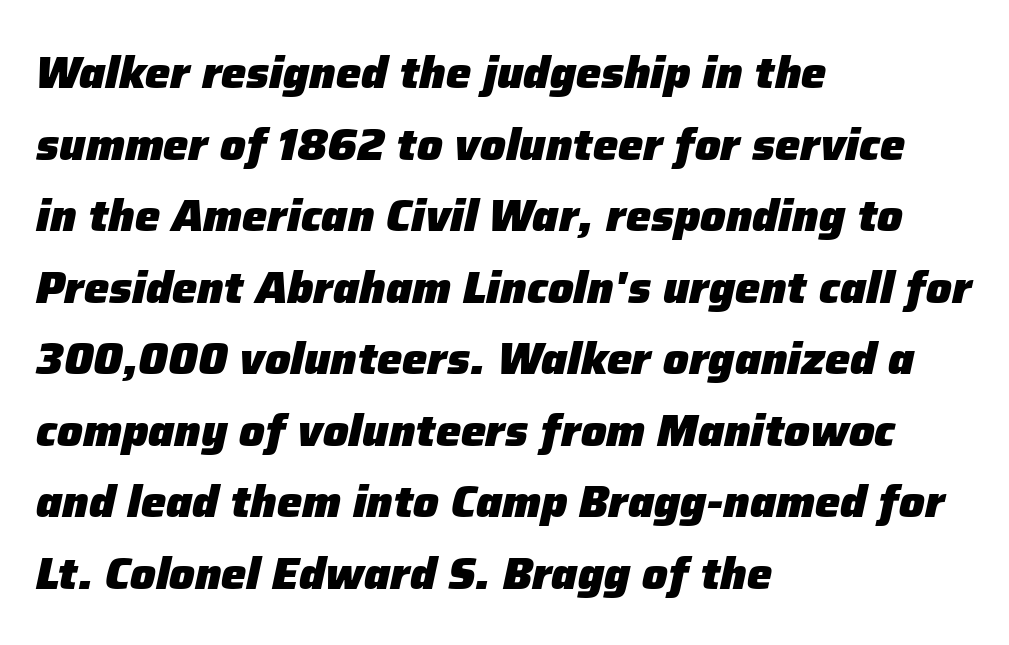
The image shows 45 px heavy type, italic (leaning right); set left-aligned, normal line spacing (1.59x), normal letter spacing, not underlined; low stroke contrast and a medium x-height.
